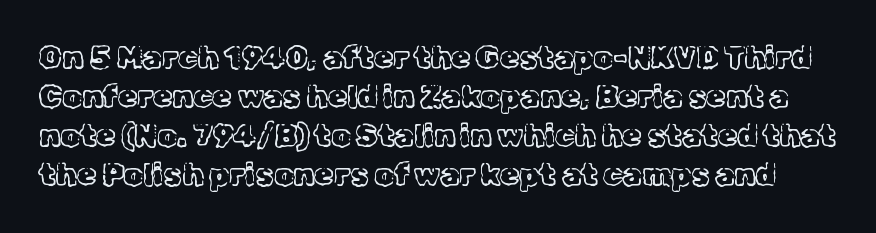
Q: Is the text bold? A: No.
Q: Is the text italic (slanted)? A: No, it is upright.
Q: Is the typeface a serif or a sans-serif typeface? A: Serif.
Q: Is the text underlined? A: No.
Q: Is the spacing between letters normal or unusually wide? A: Normal.
Q: Is the spacing between lines tight, normal or loose? A: Normal.
Q: Width (condensed, normal, or wide)? A: Normal.
Q: x-height? A: Medium.
Q: Monospaced? A: No.
